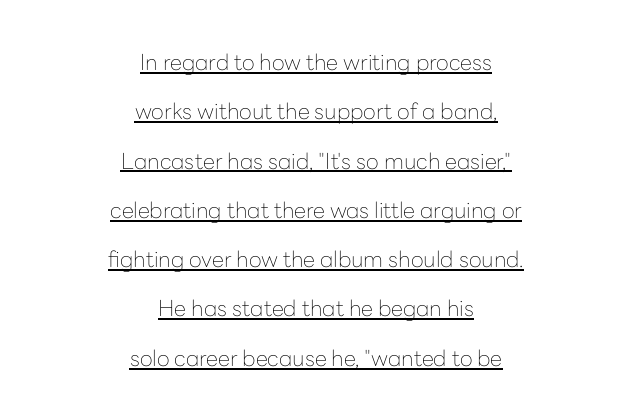
{"italic": "no", "bold": "no", "underline": "yes", "align": "center", "line_spacing": "loose", "line_spacing_ratio": 2.24, "letter_spacing": "normal", "letter_spacing_em": 0.0, "glyph_px": 22}
